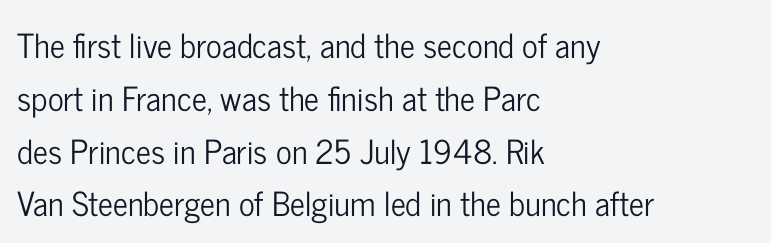
This sample uses a sans-serif face. If you measured baseline to baseline, you'd find a middling distance. Layout note: lines flush left. What stands out about the letter spacing? Nothing — it is the standard amount. The lettering holds an erect, upright posture throughout. Check under the words: just untouched page.
